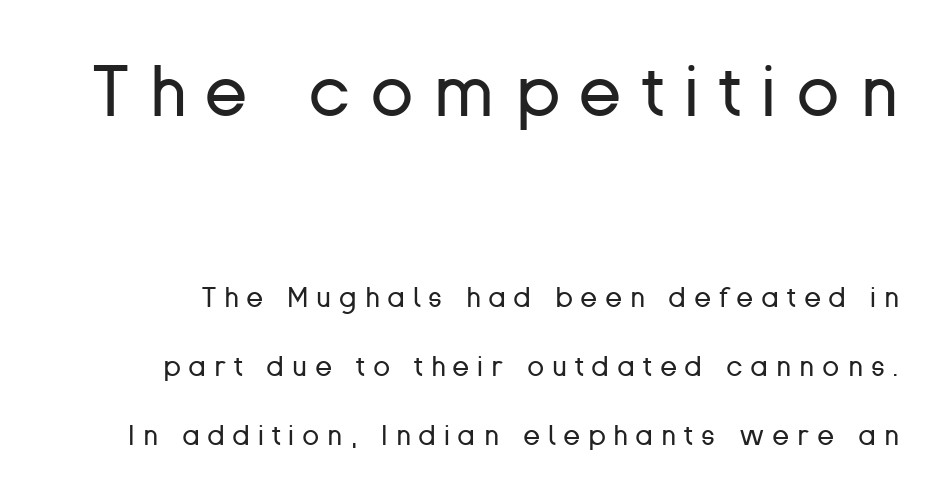
Heaviness? Minimal to ordinary, like unemphasized prose. Descenders are the only things crossing below the line. You can tell it's not italic because the verticals are truly vertical. The face used here is proportionally spaced, like ordinary book or web type. What's the leading like? Stretched, with rows far apart.
